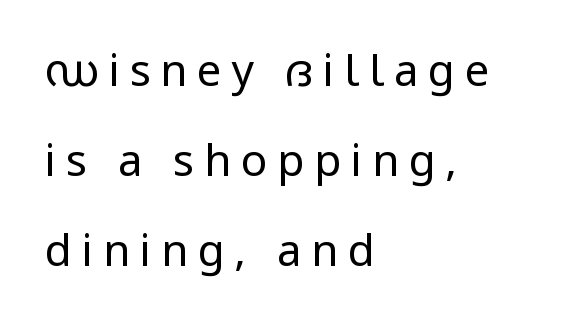
Q: Is the text bold? A: No.
Q: Is the text italic (slanted)? A: No, it is upright.
Q: Is the typeface a serif or a sans-serif typeface? A: Sans-serif.
Q: Is the text underlined? A: No.
Q: How is the paragraph aligned? A: Left-aligned.
Q: Is the spacing between letters normal or unusually wide? A: Unusually wide.
Q: Is the spacing between lines tight, normal or loose? A: Loose.
Q: Width (condensed, normal, or wide)? A: Condensed.
Q: Stroke contrast? A: Low.
